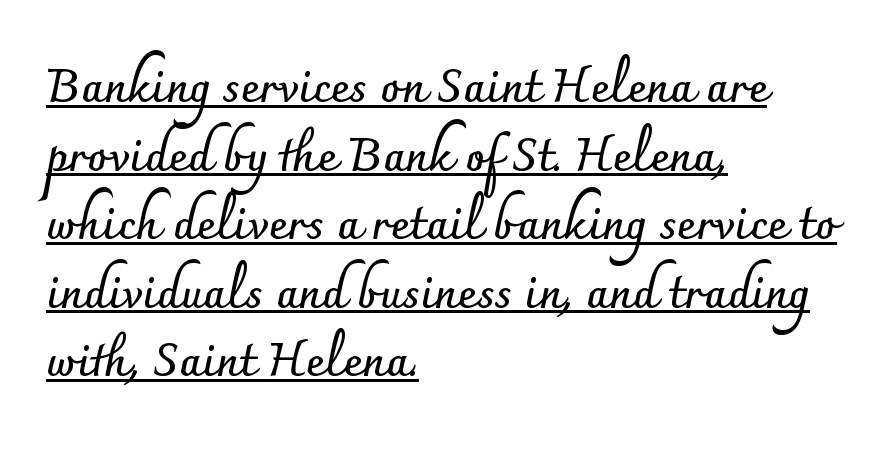
Default kerning and tracking; the words read as compact shapes. Each line starts at the same left margin while the right side varies. The block of text has a typical density, with ordinary space between rows. The characters look thick and weighty, a clear bold. Notice how a bar underscores the lettering throughout.
